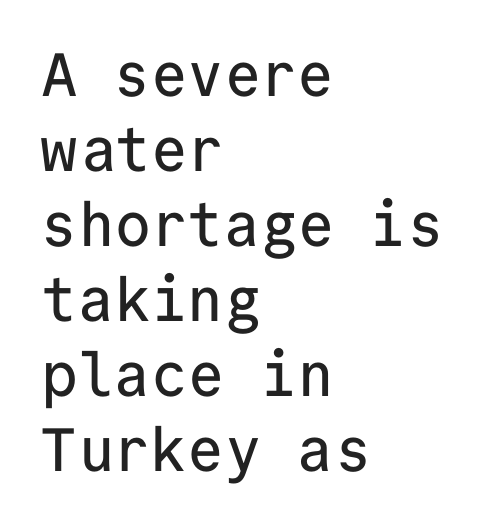
Clear beneath every line of the passage. These lines are set flush left with a ragged right edge. No feet cap the strokes, marking this as sans-serif type. Each letter, wide or thin by design, is forced into the same width here. Short note: letters normally spaced.
